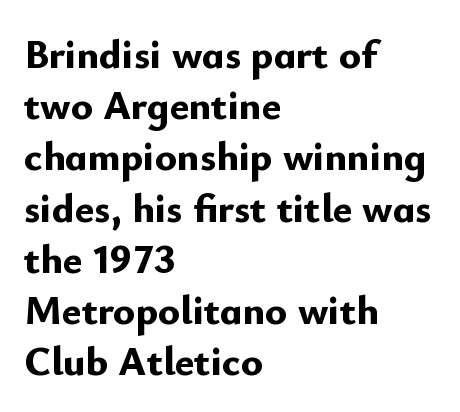
Note the varied advance widths — an 'i' is clearly narrower than an 'm'. No word sits above an underline. The characters display no serif detailing; their extremities are plain. Honestly, the row spacing looks completely unremarkable.
